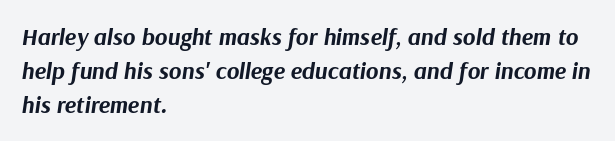
{"italic": "yes", "lean": "right", "slant_degrees": 9, "bold": "yes", "underline": "no", "align": "left", "line_spacing": "normal", "line_spacing_ratio": 1.41, "letter_spacing": "normal", "letter_spacing_em": 0.0, "glyph_px": 24}
